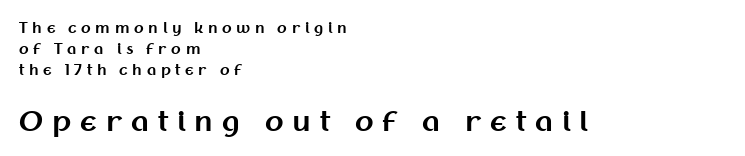
The image shows 27 px bold type, upright; set left-aligned, normal line spacing (1.5x), unusually wide letter spacing (+0.33 em), not underlined; the second (bottom) block is 1.93x larger.
